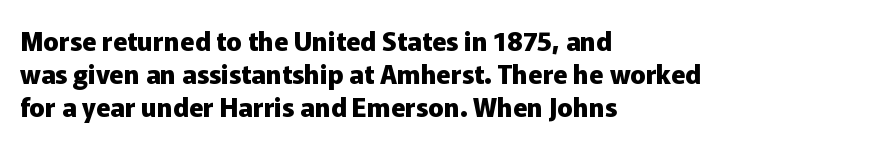
The image shows 26 px bold type, upright; set left-aligned, normal line spacing (1.26x), normal letter spacing, not underlined.
